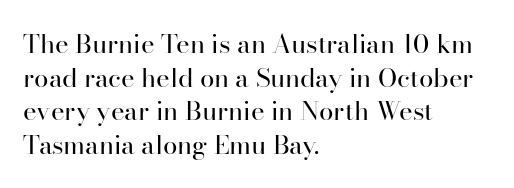
The image shows 26 px text type, upright; set left-aligned, normal line spacing (1.29x), normal letter spacing, not underlined.
